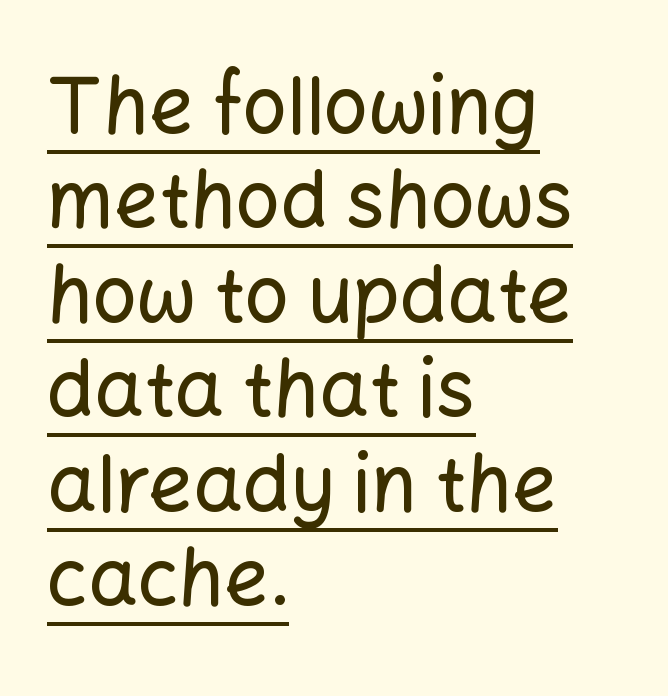
Typographically, this falls in the sans-serif category. Students, observe the line beneath the letters — that is underlining. Each letter keeps its own natural width here, so spacing adapts to shape. The gaps between neighbouring characters are ordinary and unremarkable.
